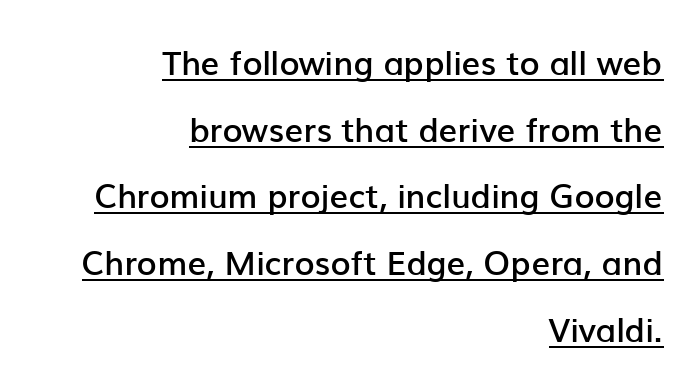
The face used here appears with an underline applied. Looks like regular typesetting: each glyph gets only the width it needs. The paragraph shown leans on its right margin. Honestly, the rows look like they've been pulled way apart. Students, this is semibold: more ink than regular, less than bold. Notice how the stems are strictly vertical — no italics here.
